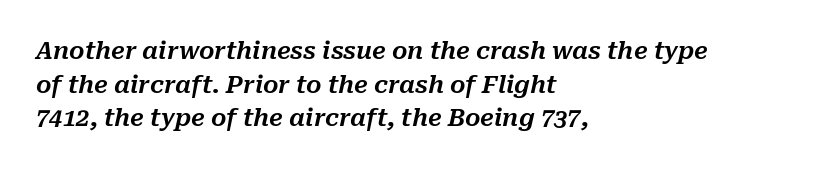
The image shows 24 px text type, italic (leaning right); set left-aligned, normal line spacing (1.4x), normal letter spacing, not underlined.
